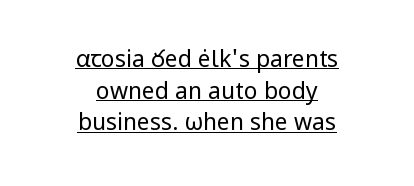
Q: Is the text bold? A: No.
Q: Is the text italic (slanted)? A: No, it is upright.
Q: Is the text underlined? A: Yes.
Q: How is the paragraph aligned? A: Centered.
Q: Is the spacing between letters normal or unusually wide? A: Normal.
Q: Is the spacing between lines tight, normal or loose? A: Normal.
